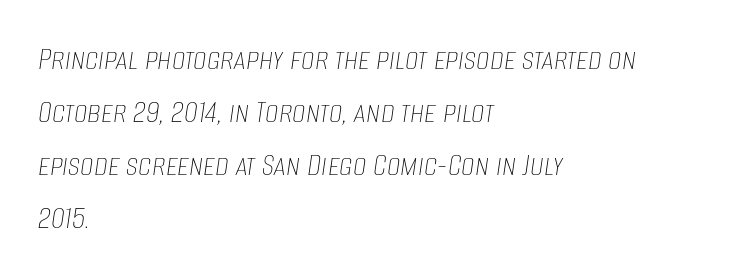
{"italic": "yes", "lean": "right", "slant_degrees": 8, "bold": "no", "weight": "thin", "width": "condensed", "stroke_contrast": "low", "x_height": "large", "monospaced": "no", "underline": "no", "align": "left", "line_spacing": "normal", "line_spacing_ratio": 1.56, "letter_spacing": "normal", "letter_spacing_em": 0.0, "glyph_px": 34}
